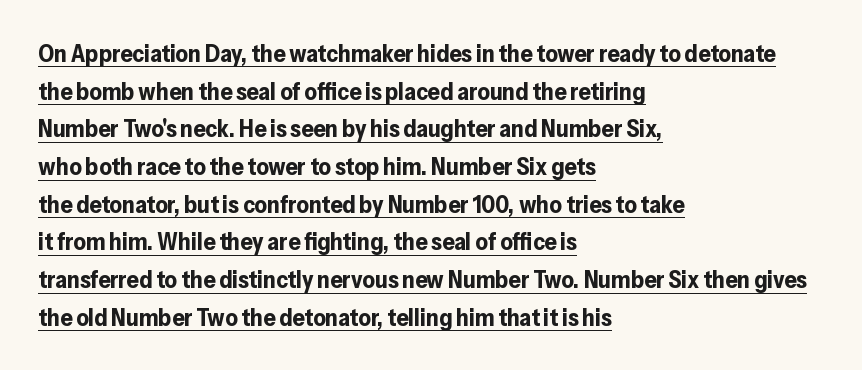
Unlike italic type, these characters show no tilt at all. Set as a true bold cut, around the 700 mark. Caption: multi-line text, flush left, ragged right. The typesetter has applied underlining to the passage shown. Short note: letters normally spaced. Regarding leading, the lines here are spaced in the standard way.
